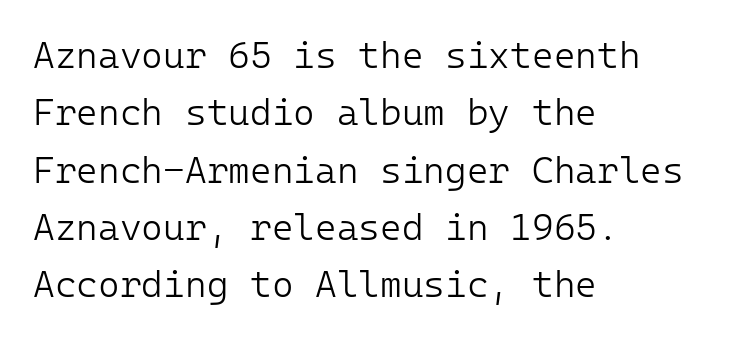
The image shows 37 px light sans-serif type, upright; set left-aligned, normal line spacing (1.55x), normal letter spacing, not underlined; low stroke contrast and a medium x-height.
